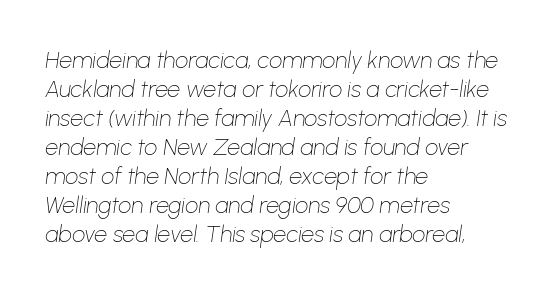
Q: Is the text bold? A: No.
Q: Is the text italic (slanted)? A: Yes, it leans right by about 8 degrees.
Q: Is the text underlined? A: No.
Q: How is the paragraph aligned? A: Left-aligned.
Q: Is the spacing between letters normal or unusually wide? A: Normal.
Q: Is the spacing between lines tight, normal or loose? A: Normal.
